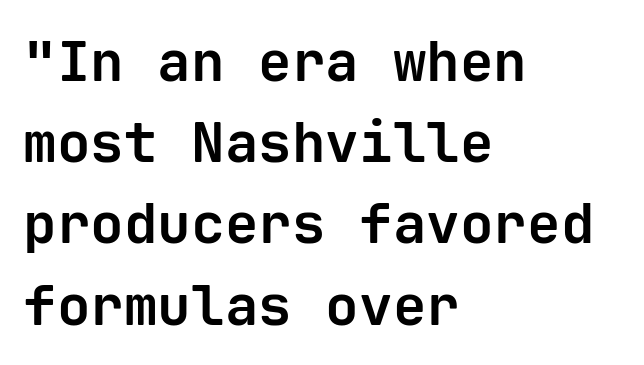
Q: Is the text bold? A: Yes.
Q: Is the text italic (slanted)? A: No, it is upright.
Q: Is the typeface a serif or a sans-serif typeface? A: Sans-serif.
Q: Is the text underlined? A: No.
Q: How is the paragraph aligned? A: Left-aligned.
Q: Is the spacing between letters normal or unusually wide? A: Normal.
Q: Is the spacing between lines tight, normal or loose? A: Normal.
Q: Width (condensed, normal, or wide)? A: Normal.
Q: Stroke contrast? A: Low.
Q: x-height? A: Medium.
Q: Monospaced? A: Yes.
